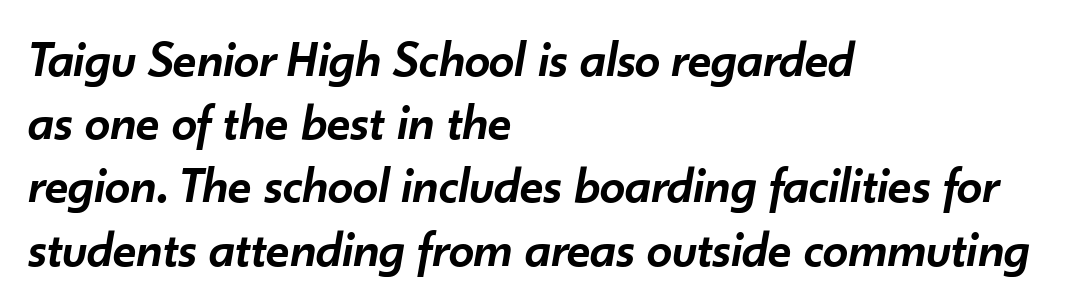
The image shows 51 px semibold type, italic (leaning right); set left-aligned, line spacing 1.24x, normal letter spacing, not underlined; low stroke contrast and a small x-height.
